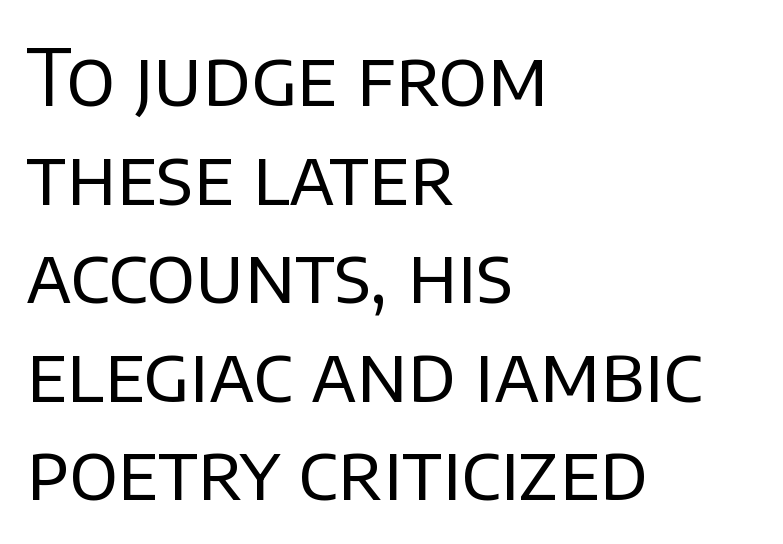
Successive baselines arrive at the customary interval. A classic flush-left, rag-right setting is used for this passage. The cut favours lightness, reaching ordinary text weight at its darkest. In terms of letterform style, serifs are entirely absent.
